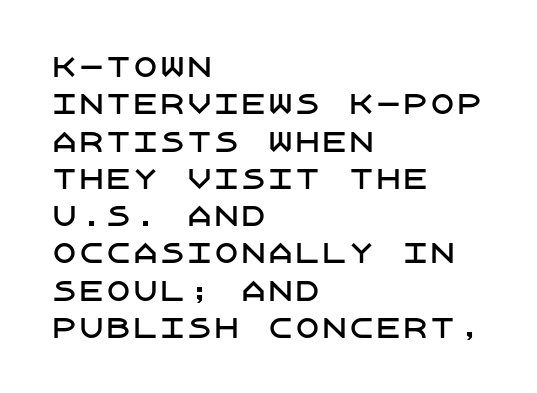
{"italic": "no", "underline": "no", "align": "left", "line_spacing": "normal", "line_spacing_ratio": 1.38, "letter_spacing": "normal", "letter_spacing_em": 0.0, "glyph_px": 27}
